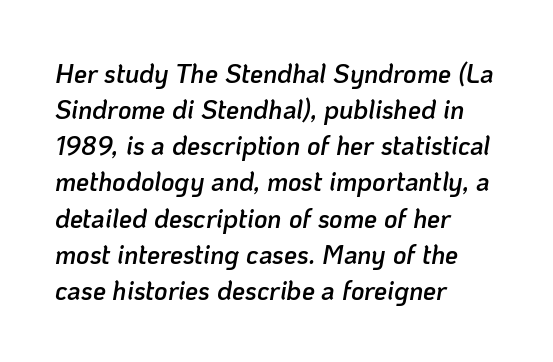
Teacher's note: observe the even left margin — that is flush-left alignment. Interline gaps are of average width in this sample. Notice how the stems are inclined rather than vertical — that's the hallmark of italics. A typesetter would call this zero additional tracking.
